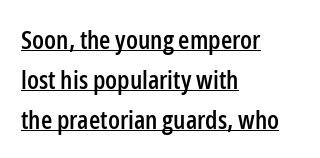
{"italic": "no", "underline": "yes", "align": "left", "line_spacing": "normal", "line_spacing_ratio": 1.53, "letter_spacing": "normal", "letter_spacing_em": 0.0, "glyph_px": 26}
